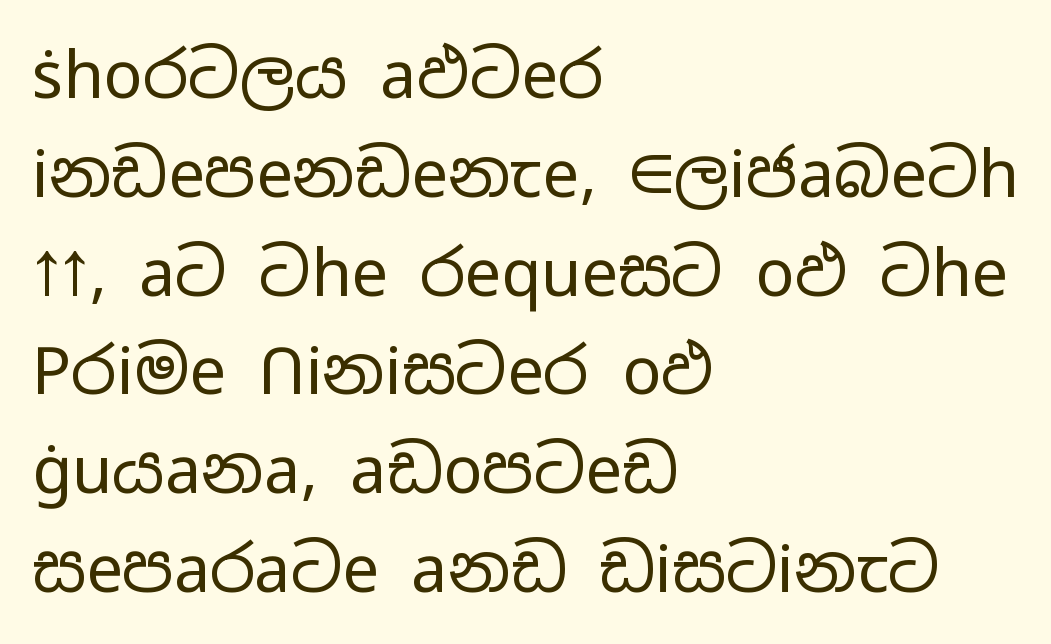
{"serif": "no", "italic": "no", "bold": "no", "weight": "regular", "width": "wide", "stroke_contrast": "low", "x_height": "medium", "monospaced": "no", "underline": "no", "align": "left", "line_spacing": "normal", "line_spacing_ratio": 1.52, "letter_spacing": "normal", "letter_spacing_em": 0.0, "glyph_px": 65}
